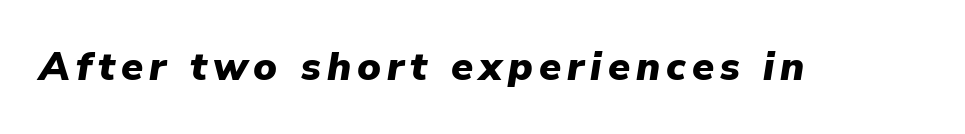
{"italic": "yes", "lean": "right", "slant_degrees": 9, "bold": "yes", "weight": "heavy", "width": "normal", "stroke_contrast": "low", "x_height": "medium", "monospaced": "no", "underline": "no", "glyph_px": 40}
